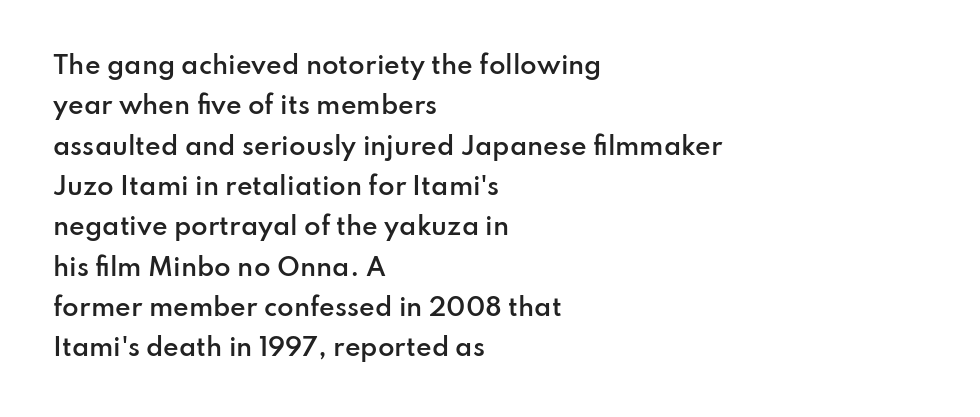
Q: Is the text bold? A: Semi-bold.
Q: Is the text italic (slanted)? A: No, it is upright.
Q: Is the text underlined? A: No.
Q: How is the paragraph aligned? A: Left-aligned.
Q: Is the spacing between letters normal or unusually wide? A: Normal.
Q: Is the spacing between lines tight, normal or loose? A: Normal.
